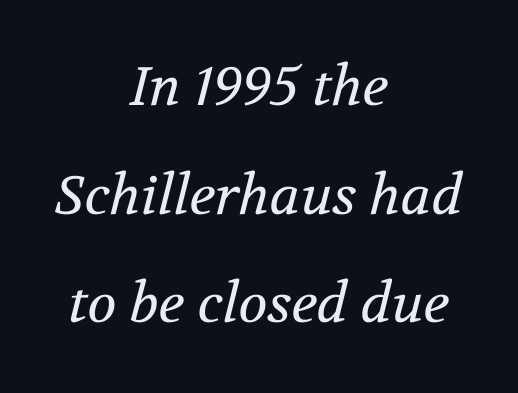
Q: Is the text bold? A: No.
Q: Is the text italic (slanted)? A: Yes, it leans right by about 12 degrees.
Q: Is the typeface a serif or a sans-serif typeface? A: Serif.
Q: Is the text underlined? A: No.
Q: How is the paragraph aligned? A: Centered.
Q: Is the spacing between letters normal or unusually wide? A: Normal.
Q: Is the spacing between lines tight, normal or loose? A: Loose.
Q: Width (condensed, normal, or wide)? A: Normal.
Q: Stroke contrast? A: Medium.
Q: x-height? A: Medium.
Q: Monospaced? A: No.
